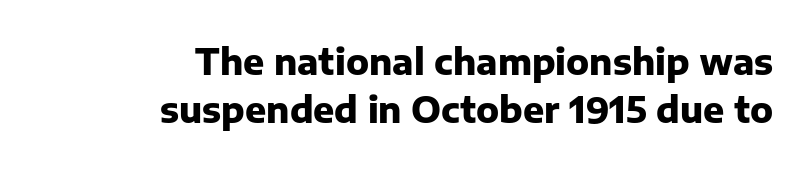
{"serif": "no", "italic": "no", "bold": "yes", "weight": "heavy", "width": "normal", "stroke_contrast": "low", "x_height": "medium", "monospaced": "no", "underline": "no", "align": "right", "line_spacing": "normal", "line_spacing_ratio": 1.36, "letter_spacing": "normal", "letter_spacing_em": 0.0, "glyph_px": 35}
